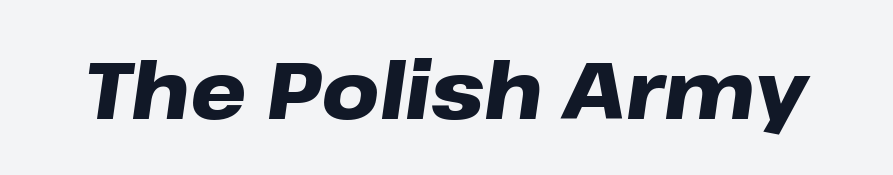
Nothing unusual about the tracking: characters are spaced as the font intends. The specimen omits any rule beneath the text block's lines. Character widths vary here, with narrow letters taking less room than wide ones. Its strokes are broad and dark, the hallmark of bold type. An italicized treatment has been applied to the whole sample.
